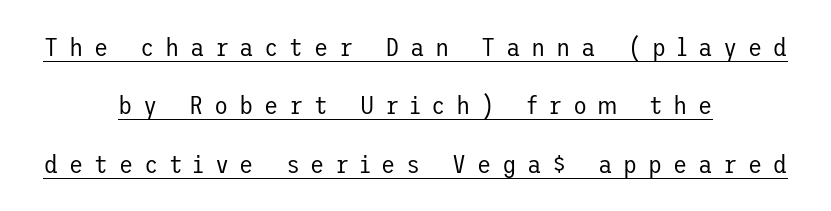
{"italic": "no", "bold": "no", "underline": "yes", "align": "center", "line_spacing": "loose", "line_spacing_ratio": 2.25, "letter_spacing": "wide", "letter_spacing_em": 0.41, "glyph_px": 26}
